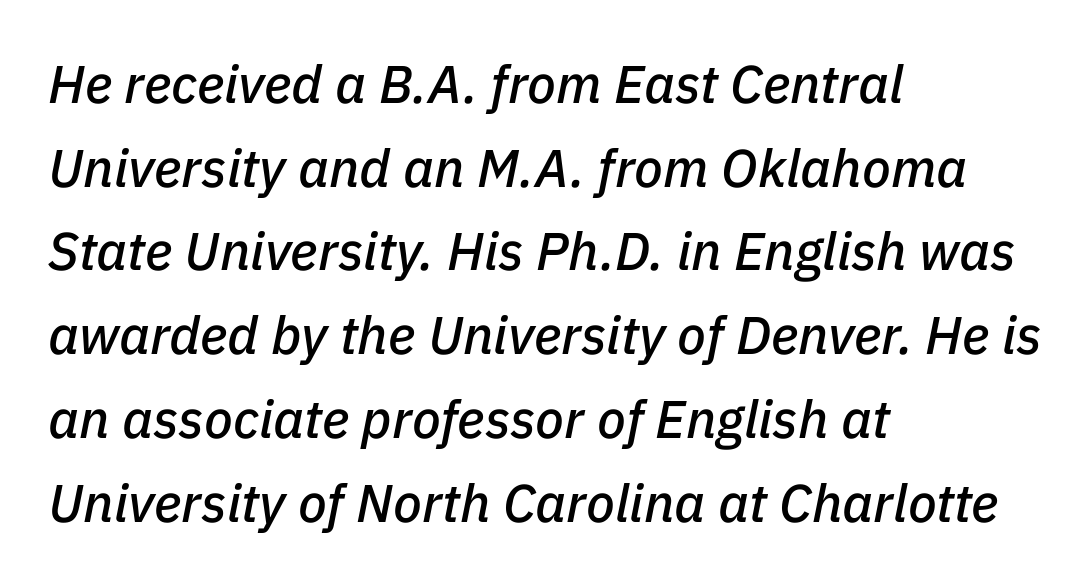
Q: Is the text italic (slanted)? A: Yes, it leans right by about 11 degrees.
Q: Is the text underlined? A: No.
Q: How is the paragraph aligned? A: Left-aligned.
Q: Is the spacing between letters normal or unusually wide? A: Normal.
Q: Is the spacing between lines tight, normal or loose? A: Normal.
Q: Width (condensed, normal, or wide)? A: Normal.
Q: Stroke contrast? A: Low.
Q: x-height? A: Medium.
Q: Monospaced? A: No.
